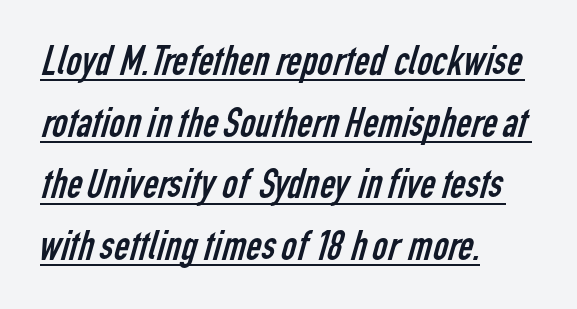
The image shows 42 px regular-weight, condensed sans-serif type; set left-aligned, normal line spacing (1.47x), normal letter spacing, underlined; low stroke contrast and a medium x-height.
